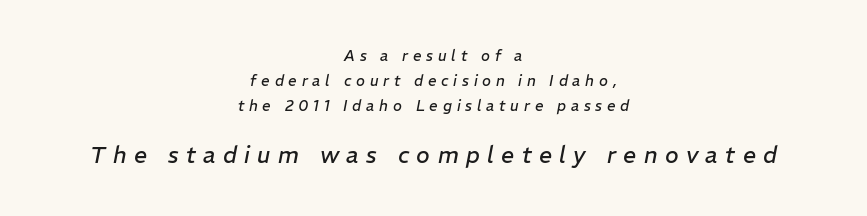
You could only call the tracking loose — the letters float apart. Stems and bowls with no extra thickness — not bold. A student would call this center alignment; a typographer would say set centered. The face used here appears at its bigger size in the lower chunk. Rows of type keep a routine distance in the vertical direction.
